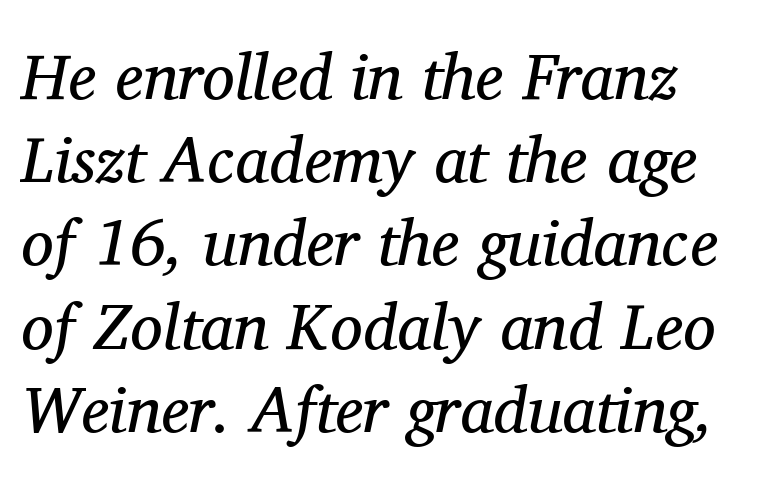
{"serif": "yes", "italic": "yes", "lean": "right", "slant_degrees": 11, "bold": "no", "weight": "regular", "width": "normal", "stroke_contrast": "medium", "x_height": "medium", "monospaced": "no", "underline": "no", "line_spacing": "normal", "line_spacing_ratio": 1.28, "letter_spacing": "normal", "letter_spacing_em": 0.0, "glyph_px": 65}
